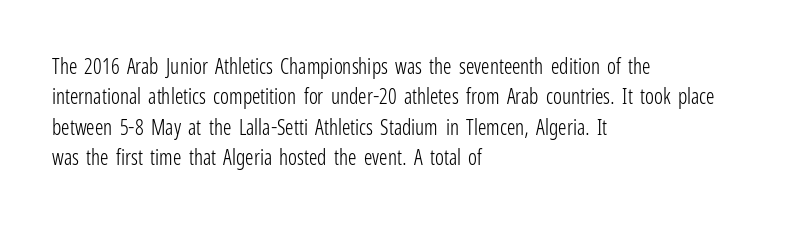
Letter spacing: default. Ink coverage per letter is moderate at most. The rag falls on the right side of this text block. Descenders are the only things crossing below the line. This block has exactly the height ordinary leading produces. This is the regular roman posture of the typeface.
